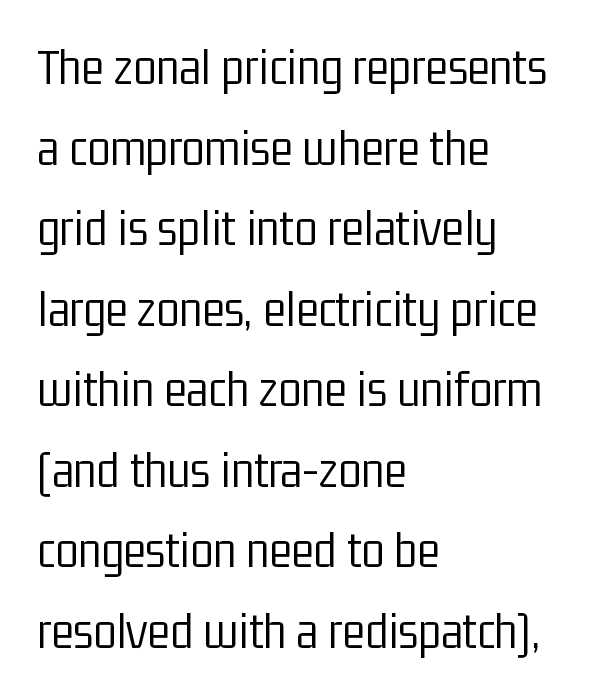
The image shows 53 px light, condensed sans-serif type, upright; set left-aligned, normal line spacing (1.52x), normal letter spacing, not underlined; low stroke contrast and a medium x-height.
